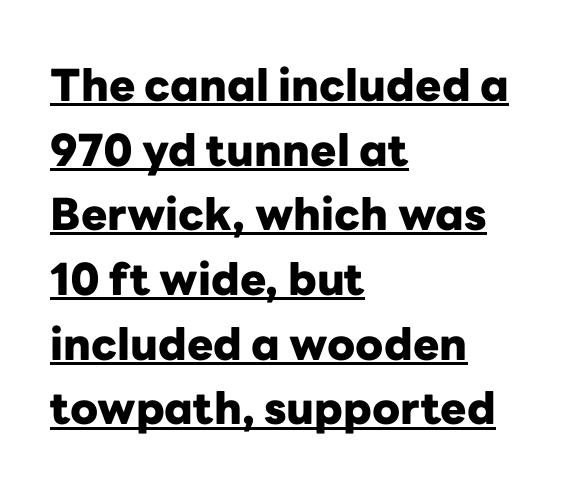
{"serif": "no", "italic": "no", "bold": "yes", "weight": "heavy", "width": "normal", "stroke_contrast": "low", "x_height": "medium", "monospaced": "no", "underline": "yes", "align": "left", "line_spacing": "normal", "line_spacing_ratio": 1.47, "letter_spacing": "normal", "letter_spacing_em": 0.0, "glyph_px": 44}
